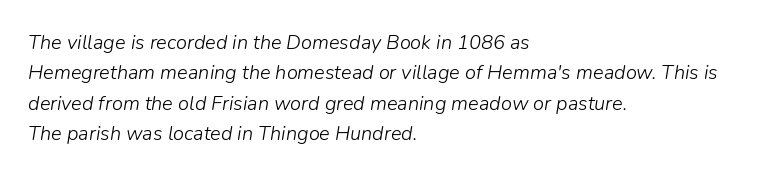
{"italic": "yes", "lean": "right", "slant_degrees": 9, "bold": "no", "underline": "no", "align": "left", "line_spacing": "normal", "line_spacing_ratio": 1.52, "letter_spacing": "normal", "letter_spacing_em": 0.0, "glyph_px": 20}
